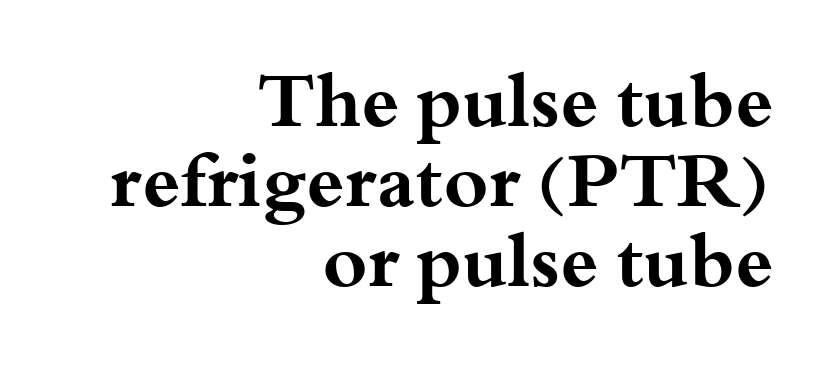
Q: Is the text bold? A: Yes.
Q: Is the text italic (slanted)? A: No, it is upright.
Q: Is the typeface a serif or a sans-serif typeface? A: Serif.
Q: Is the text underlined? A: No.
Q: How is the paragraph aligned? A: Right-aligned.
Q: Is the spacing between letters normal or unusually wide? A: Normal.
Q: Is the spacing between lines tight, normal or loose? A: Tight.
Q: Width (condensed, normal, or wide)? A: Wide.
Q: Stroke contrast? A: Medium.
Q: x-height? A: Small.
Q: Monospaced? A: No.
